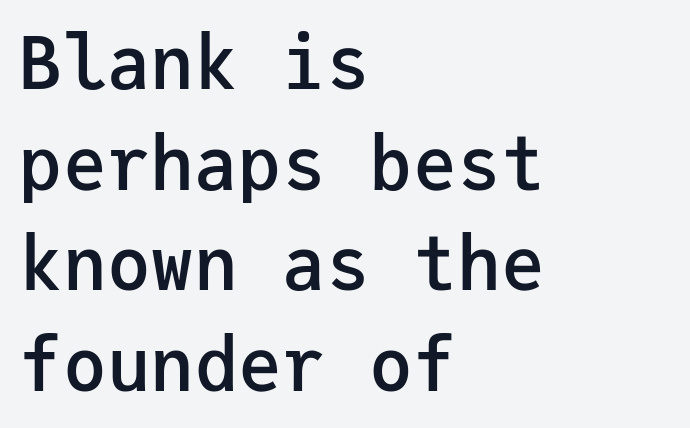
The image shows 73 px semibold sans-serif type, upright, monospaced; set left-aligned, normal line spacing (1.38x), normal letter spacing, not underlined; low stroke contrast and a medium x-height.
